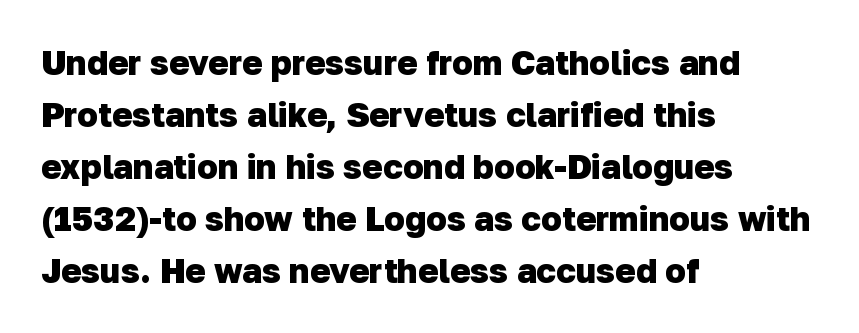
Words float on clear page, feet unadorned. The horizontal fit of the characters is conventional and even. Students, observe: this is what conventionally led text looks like. Font category for this specimen: sans-serif.
